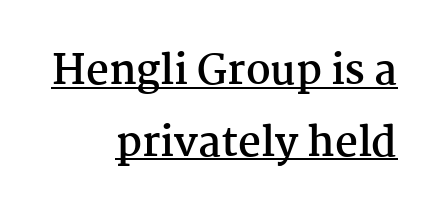
{"serif": "yes", "italic": "no", "bold": "yes", "weight": "semibold", "width": "normal", "stroke_contrast": "medium", "x_height": "medium", "monospaced": "no", "underline": "yes", "align": "right", "line_spacing_ratio": 1.79, "letter_spacing": "normal", "letter_spacing_em": 0.0, "glyph_px": 40}
